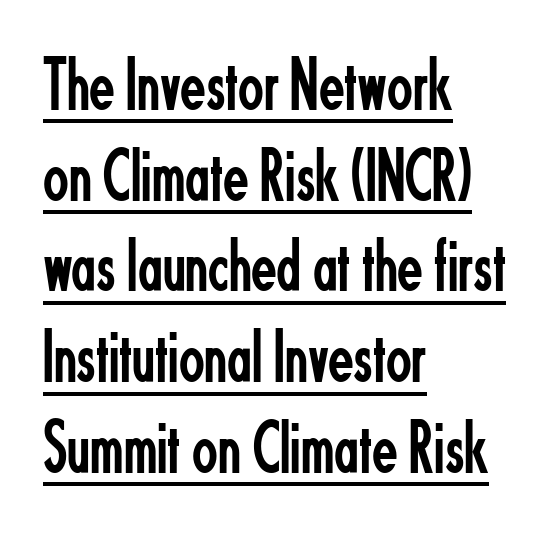
Q: Is the text bold? A: No.
Q: Is the text italic (slanted)? A: No, it is upright.
Q: Is the typeface a serif or a sans-serif typeface? A: Sans-serif.
Q: Is the text underlined? A: Yes.
Q: How is the paragraph aligned? A: Left-aligned.
Q: Is the spacing between letters normal or unusually wide? A: Normal.
Q: Width (condensed, normal, or wide)? A: Condensed.
Q: Stroke contrast? A: Low.
Q: x-height? A: Small.
Q: Monospaced? A: No.
